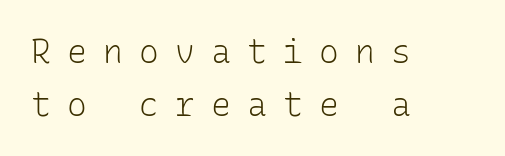
Q: Is the text bold? A: No.
Q: Is the text italic (slanted)? A: No, it is upright.
Q: Is the typeface a serif or a sans-serif typeface? A: Sans-serif.
Q: Is the text underlined? A: No.
Q: How is the paragraph aligned? A: Left-aligned.
Q: Is the spacing between letters normal or unusually wide? A: Unusually wide.
Q: Is the spacing between lines tight, normal or loose? A: Normal.
Q: Width (condensed, normal, or wide)? A: Normal.
Q: Stroke contrast? A: Low.
Q: x-height? A: Medium.
Q: Monospaced? A: Yes.
